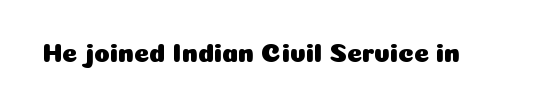
The image shows 26 px text type, upright; set normal letter spacing, not underlined.
